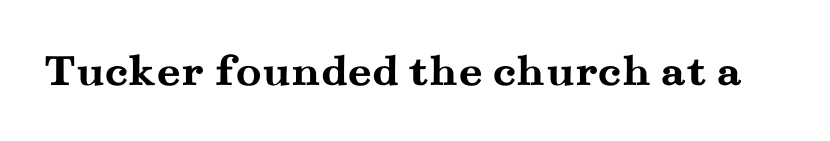
Q: Is the text bold? A: Yes.
Q: Is the text italic (slanted)? A: No, it is upright.
Q: Is the typeface a serif or a sans-serif typeface? A: Serif.
Q: Is the text underlined? A: No.
Q: Is the spacing between letters normal or unusually wide? A: Normal.
Q: Width (condensed, normal, or wide)? A: Wide.
Q: Stroke contrast? A: Medium.
Q: x-height? A: Small.
Q: Monospaced? A: No.
